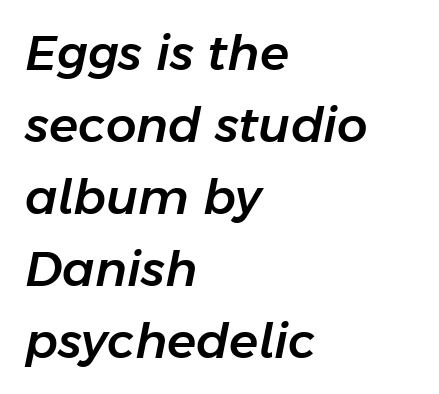
{"italic": "yes", "lean": "right", "slant_degrees": 11, "width": "normal", "stroke_contrast": "low", "x_height": "medium", "monospaced": "no", "underline": "no", "align": "left", "line_spacing": "normal", "line_spacing_ratio": 1.5, "letter_spacing": "normal", "letter_spacing_em": 0.0, "glyph_px": 48}
